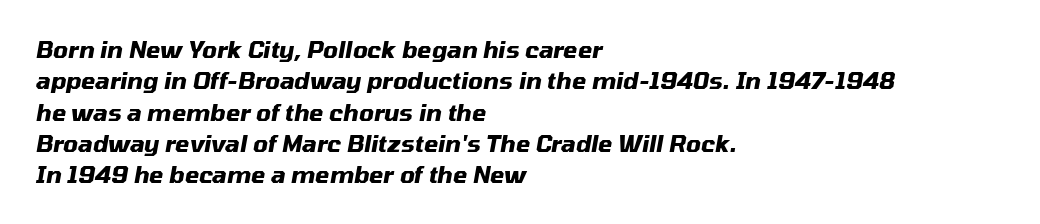
The image shows 23 px bold type, italic (leaning right); set left-aligned, normal line spacing (1.36x), normal letter spacing, not underlined.
